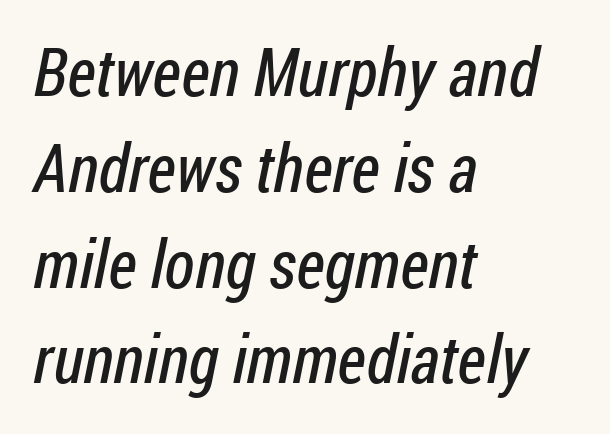
{"serif": "no", "bold": "no", "weight": "regular", "width": "condensed", "stroke_contrast": "low", "x_height": "medium", "monospaced": "no", "underline": "no", "align": "left", "line_spacing": "normal", "line_spacing_ratio": 1.43, "letter_spacing": "normal", "letter_spacing_em": 0.0, "glyph_px": 67}
